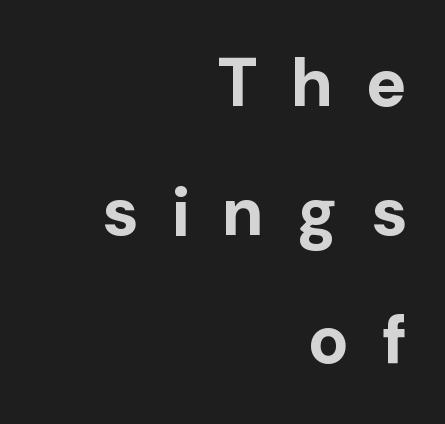
{"serif": "no", "italic": "no", "bold": "yes", "weight": "bold", "width": "normal", "stroke_contrast": "low", "x_height": "medium", "monospaced": "no", "underline": "no", "align": "right", "line_spacing_ratio": 1.89, "letter_spacing": "wide", "letter_spacing_em": 0.48, "glyph_px": 68}
